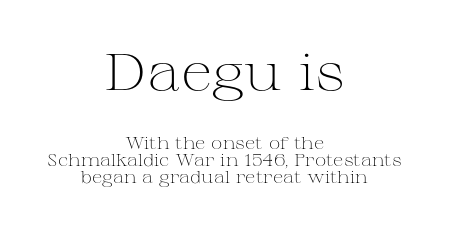
The image shows 52 px light, wide serif type, upright; set centered, tight line spacing (1.02x), normal letter spacing, not underlined; the first (top) block is 3.06x larger; medium stroke contrast and a medium x-height.
